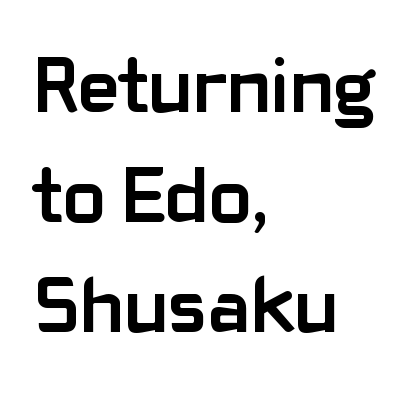
The image shows 79 px semibold sans-serif type, upright; set left-aligned, normal line spacing (1.39x), normal letter spacing, not underlined; low stroke contrast and a medium x-height.
